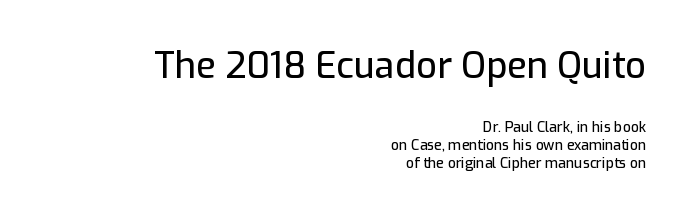
The image shows 36 px sans-serif type, upright; set right-aligned, normal line spacing (1.3x), normal letter spacing, not underlined; the first (top) block is 2.57x larger; low stroke contrast and a medium x-height.
